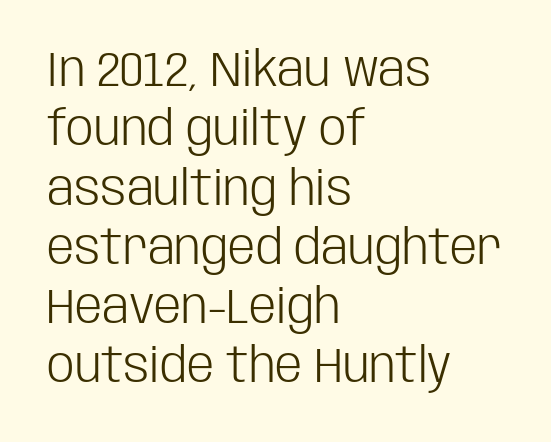
{"serif": "no", "italic": "no", "bold": "no", "weight": "light", "width": "condensed", "stroke_contrast": "low", "x_height": "large", "monospaced": "no", "underline": "no", "align": "left", "line_spacing_ratio": 1.21, "letter_spacing": "normal", "letter_spacing_em": 0.0, "glyph_px": 49}
